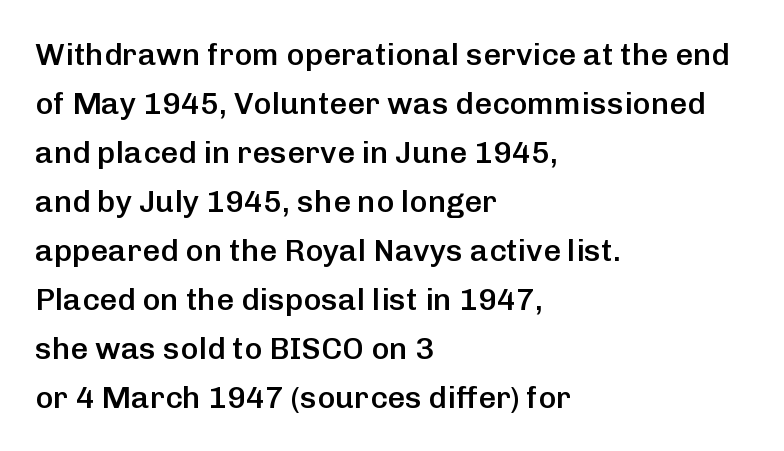
The image shows 31 px semibold sans-serif type, upright; set left-aligned, normal line spacing (1.58x), normal letter spacing, not underlined; low stroke contrast and a medium x-height.
